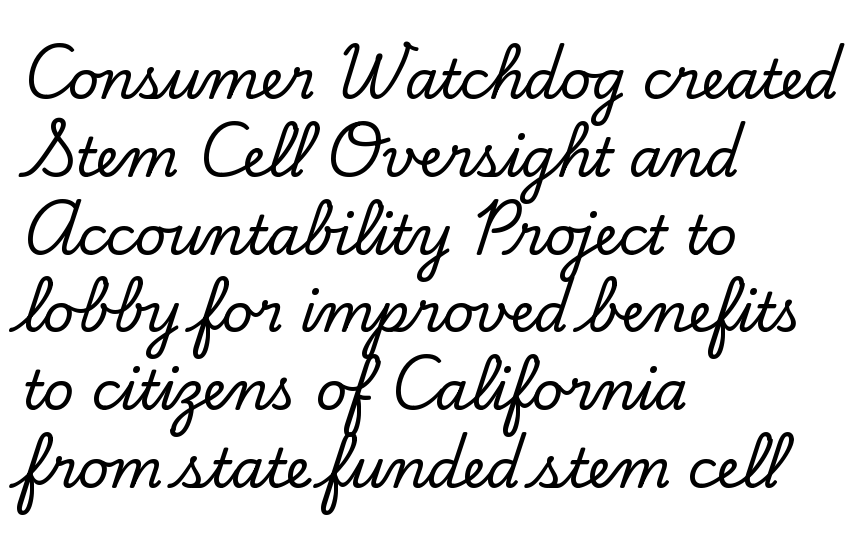
The image shows 54 px serif type; set left-aligned, normal line spacing (1.44x), normal letter spacing, not underlined; low stroke contrast and a small x-height.
